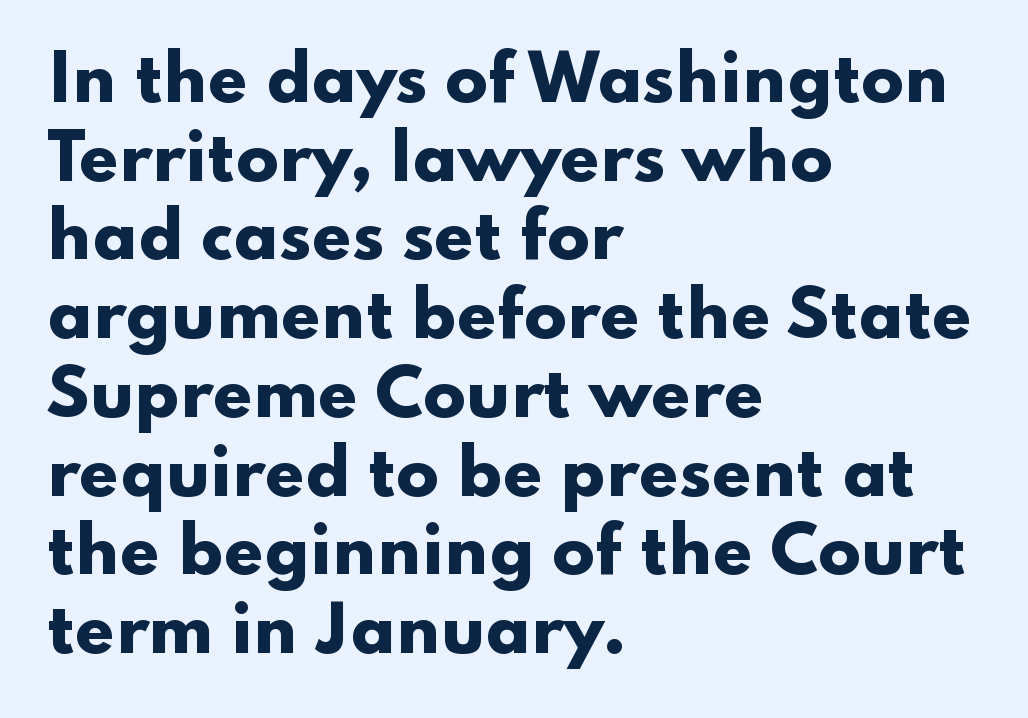
Q: Is the text bold? A: Yes.
Q: Is the text italic (slanted)? A: No, it is upright.
Q: Is the typeface a serif or a sans-serif typeface? A: Sans-serif.
Q: Is the text underlined? A: No.
Q: How is the paragraph aligned? A: Left-aligned.
Q: Is the spacing between letters normal or unusually wide? A: Normal.
Q: Is the spacing between lines tight, normal or loose? A: Normal.
Q: Width (condensed, normal, or wide)? A: Wide.
Q: Stroke contrast? A: Low.
Q: x-height? A: Small.
Q: Monospaced? A: No.
